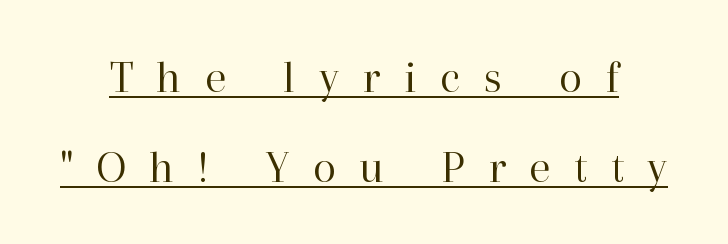
Do the characters align in a grid? No, the font is proportional. Unlike italic type, these characters show no tilt at all. The strokes are not fattened; the text isn't bold. Every word sits above its own underline.
